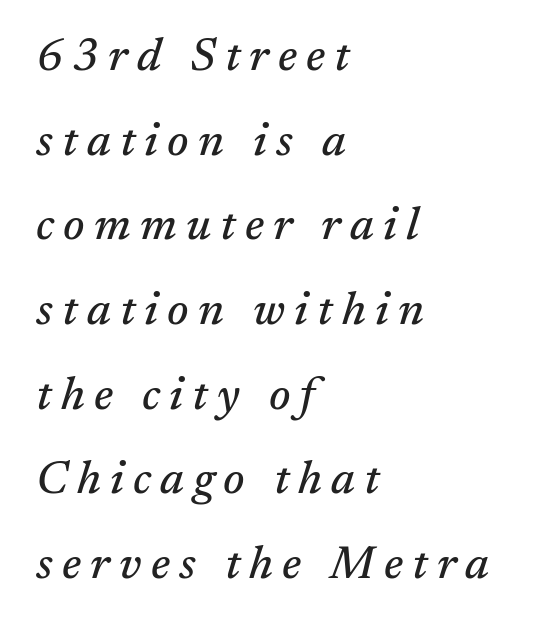
Where is the straight margin? On the left. Every character sits at an angle, as italics do. Is the letter spacing exaggerated? Yes — the characters are pushed far apart. Serifs: yes, visible at the terminals of the letterforms. Here the designer chose a conventional face with non-uniform glyph widths. Lines of text with bare space underneath.
